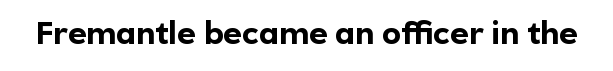
{"serif": "no", "italic": "no", "bold": "yes", "weight": "bold", "width": "normal", "x_height": "medium", "monospaced": "no", "underline": "no", "letter_spacing": "normal", "letter_spacing_em": 0.0, "glyph_px": 32}
